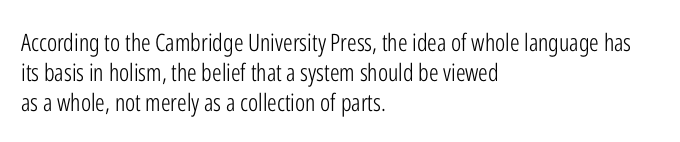
The weight would be labelled regular, book, light, or lighter still. Every stem runs plumb, perpendicular to the baseline. Descender tails drop into unmarked territory. One glance says typical: line gaps are just what's usual.
